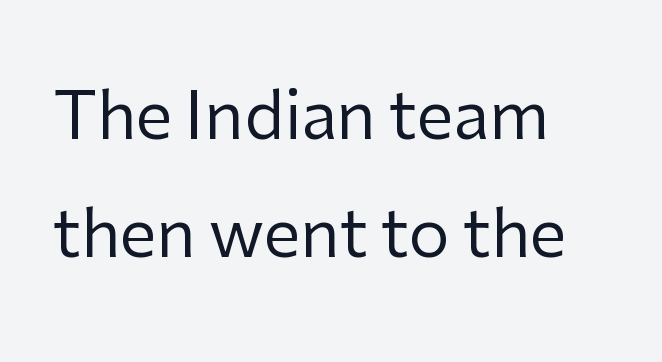
{"serif": "no", "italic": "no", "bold": "no", "weight": "regular", "width": "normal", "stroke_contrast": "low", "x_height": "medium", "monospaced": "no", "underline": "no", "align": "left", "line_spacing_ratio": 1.82, "letter_spacing": "normal", "letter_spacing_em": 0.0, "glyph_px": 65}
